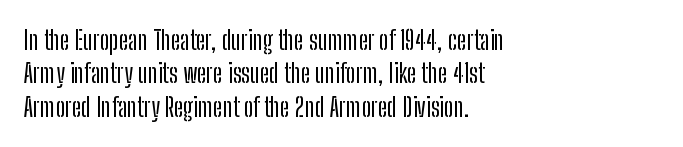
The image shows 26 px text type, upright; set left-aligned, normal line spacing (1.28x), normal letter spacing, not underlined.
